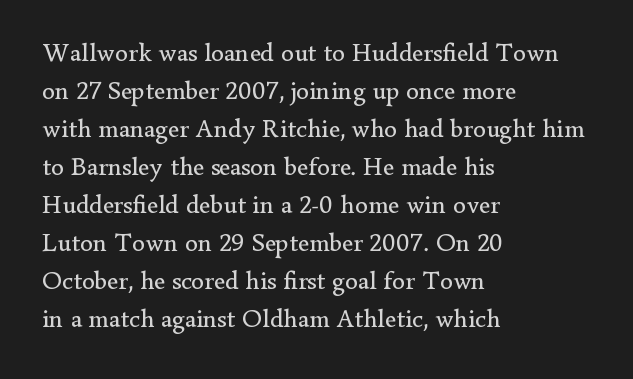
Visually the block forms a straight wall on the left and a jagged coastline on the right. Caption: standard tracking, unaltered. The type sits square on the baseline with zero lean. Weight: not bold — regular or lighter.
